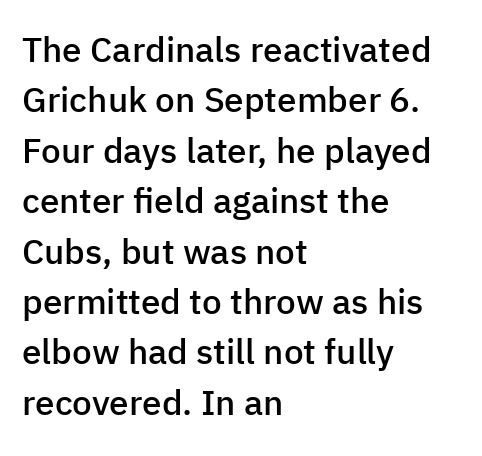
The image shows 35 px semibold sans-serif type, upright; set left-aligned, normal line spacing (1.44x), normal letter spacing, not underlined; low stroke contrast and a medium x-height.
